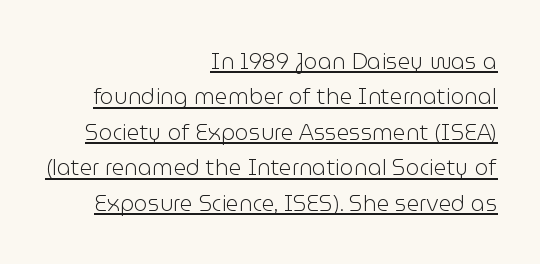
Caption: face not bold, strokes unweighted. The ragged edge is on the left, which tells us the setting is flush right. Nothing unusual about the tracking: characters are spaced as the font intends. Regular leading.
